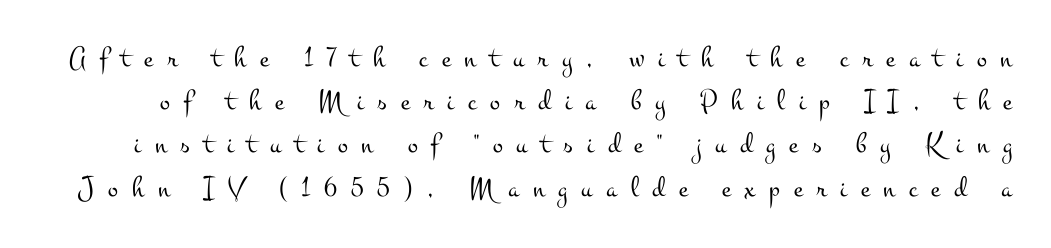
The image shows 30 px light, wide serif type; set normal line spacing (1.44x), unusually wide letter spacing (+0.46 em), not underlined; medium stroke contrast and a small x-height.
